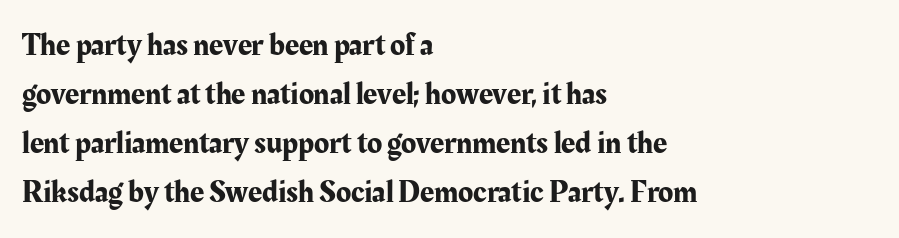
Any mark beneath the type? The region is blank. All the whitespace from short lines collects on the right. This sample keeps an unexceptional amount of space between lines. The axis of the letterforms is exactly vertical.
